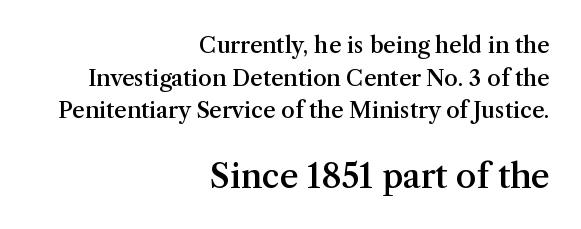
The image shows 33 px semibold serif type, upright; set right-aligned, normal line spacing (1.48x), normal letter spacing, not underlined; the second (bottom) block is 1.5x larger; medium stroke contrast and a medium x-height.
